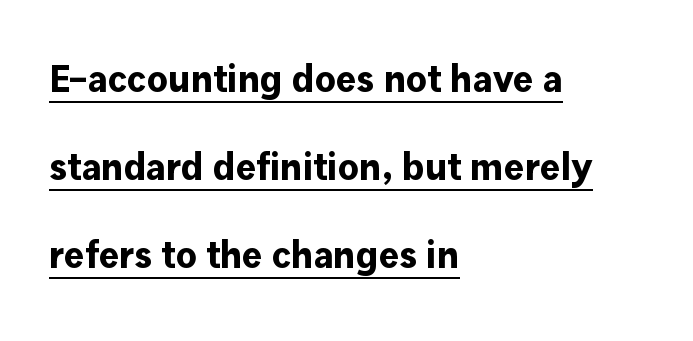
The image shows 38 px bold sans-serif type, upright; set left-aligned, loose line spacing (2.31x), normal letter spacing, underlined; low stroke contrast and a medium x-height.
